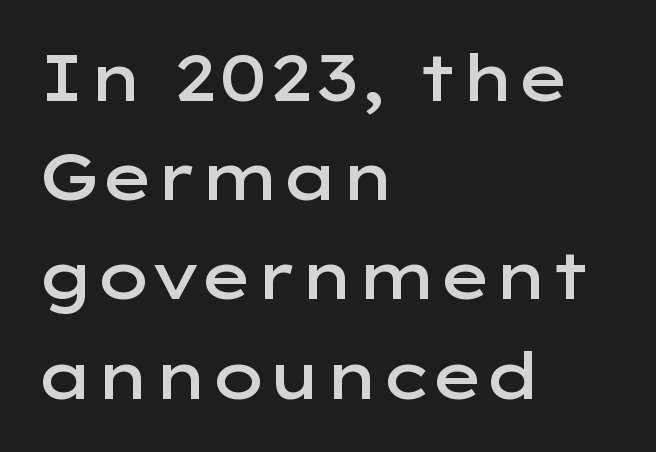
The space beneath each line is pristine and unruled. This rendering leaves character spacing at its baseline value. Heft: intermediate — a semibold. The letters advance in unequal steps, a hallmark of proportional type.
